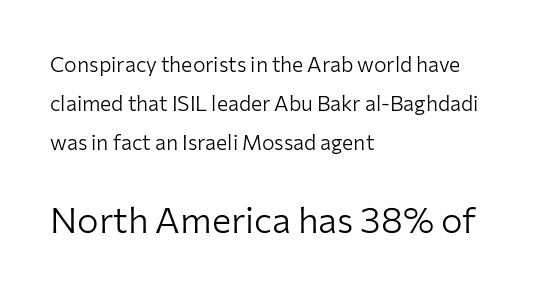
The lettering stays uniformly vertical, giving the passage a roman look. The rag falls on the right side of this text block. The letters look calm and open, with moderate or lighter stems. How are the letters spaced? Ordinarily, with no added tracking. The passage shown is typeset with a sans-serif family.
